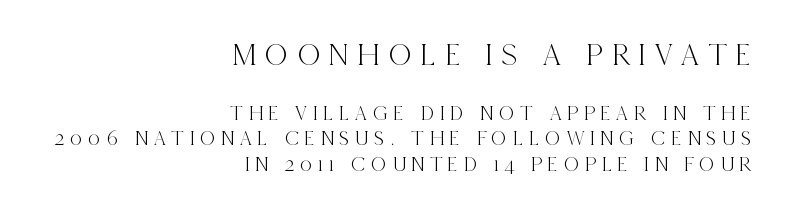
The image shows 32 px condensed serif type, upright; set right-aligned, line spacing 1.22x, unusually wide letter spacing (+0.28 em), not underlined; the first (top) block is 1.52x larger; a large x-height.
